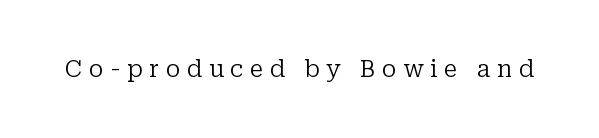
Q: Is the text bold? A: No.
Q: Is the text italic (slanted)? A: No, it is upright.
Q: Is the text underlined? A: No.
Q: Is the spacing between letters normal or unusually wide? A: Unusually wide.
